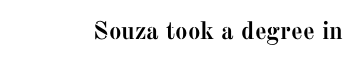
{"italic": "no", "bold": "yes", "underline": "no", "letter_spacing": "normal", "letter_spacing_em": 0.0, "glyph_px": 25}
